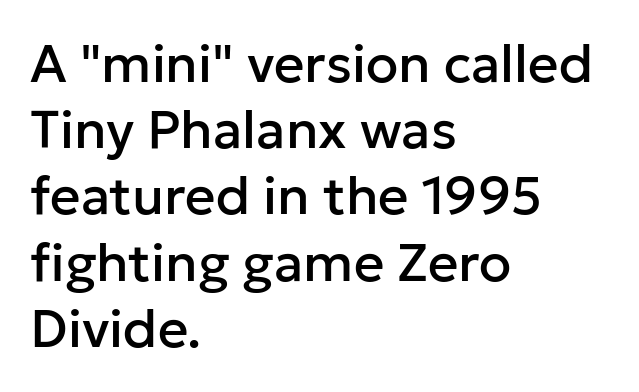
{"serif": "no", "italic": "no", "width": "normal", "stroke_contrast": "low", "x_height": "medium", "monospaced": "no", "underline": "no", "align": "left", "line_spacing": "normal", "line_spacing_ratio": 1.25, "letter_spacing": "normal", "letter_spacing_em": 0.0, "glyph_px": 53}
